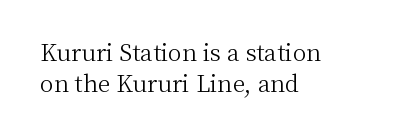
One glance says typical: line gaps are just what's usual. What stands out about the letter spacing? Nothing — it is the standard amount. This reads as an unemphasized weight, regular at the heaviest. The text block is weighted toward the left margin, trailing off unevenly rightward. Descender tails drop into unmarked territory. The specimen reads as upright at a glance.
